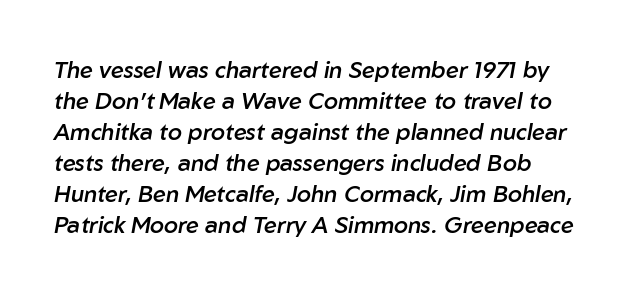
Tracking here is standard; glyphs follow each other at the usual distance. The passage shown stacks its lines at a standard gap. The sample has been set in demibold, a notch under bold. Observe the lean: these are italic letterforms. Words float on clear page, feet unadorned.
